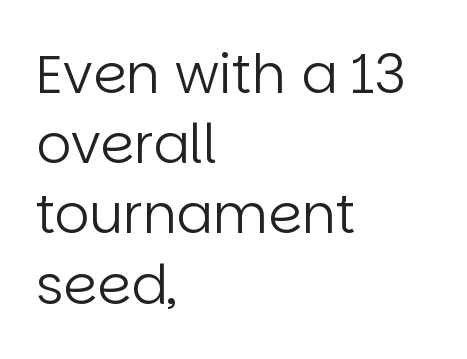
The type is set solid horizontally, with unmodified tracking. Stems here are at most as thick as an everyday book face. The face used here is a sans, in the tradition of grotesques and geometrics. Italic? Not at all — the glyphs are vertical. Horizontal alignment here is leftward, the default for most running prose.
